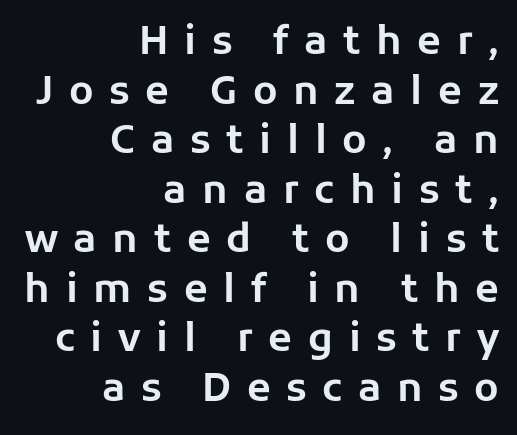
{"serif": "no", "italic": "no", "width": "normal", "stroke_contrast": "low", "x_height": "medium", "monospaced": "no", "underline": "no", "align": "right", "line_spacing": "normal", "line_spacing_ratio": 1.27, "letter_spacing": "wide", "letter_spacing_em": 0.4, "glyph_px": 39}
